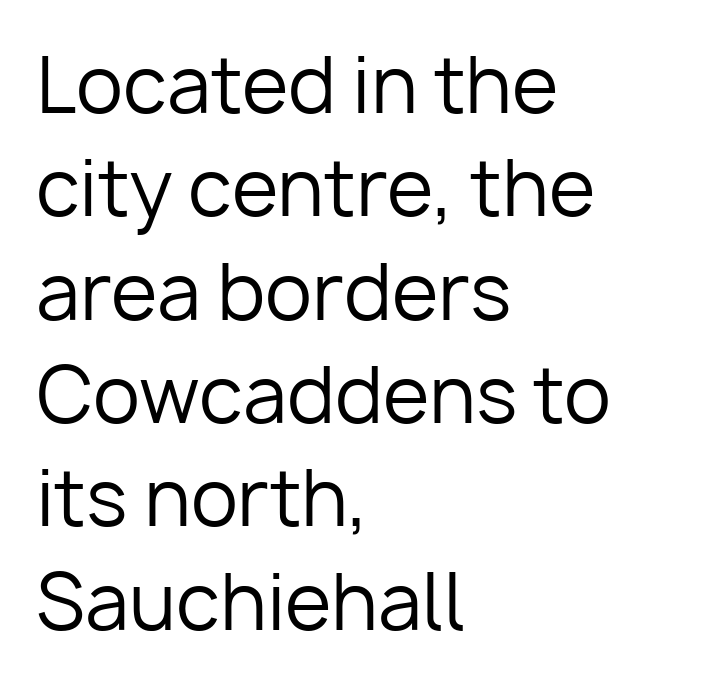
Interline gaps are of average width in this sample. The rendering anchors every line to the left-hand side. Proportional: the letters do not fall into vertical columns. This rendering leaves character spacing at its baseline value. Any mark beneath the type? The region is blank. Stem width sits at or under what a default text font uses.
